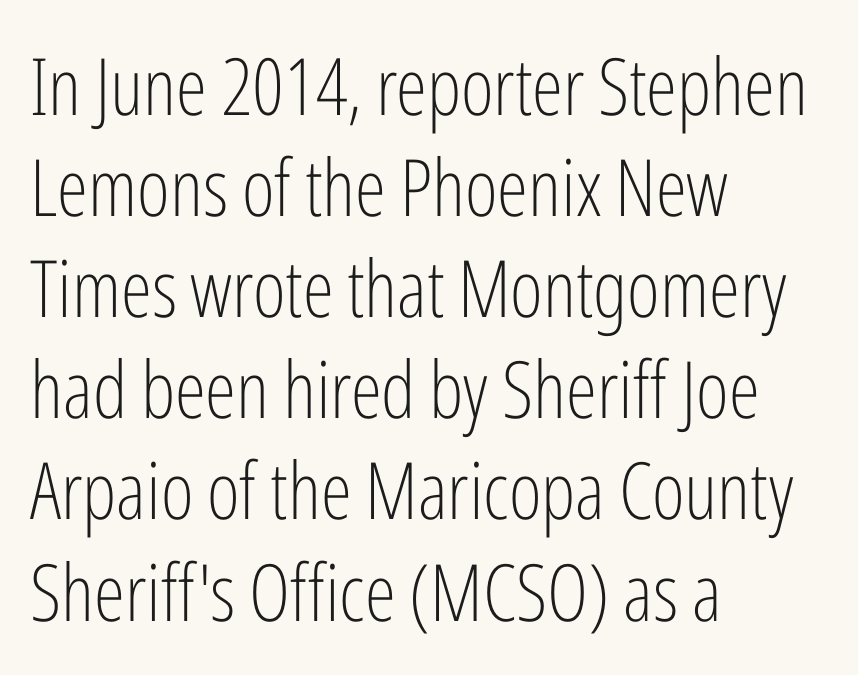
Short and long lines alike share a common starting point at left. Italic? Not at all — the glyphs are vertical. Ink coverage per letter is moderate at most. Is the letter spacing exaggerated? No — it looks like the ordinary default. Typographically, this falls in the sans-serif category. Underline: absent.
